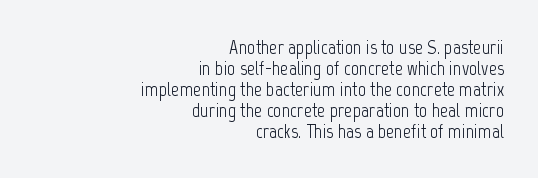
{"italic": "no", "bold": "no", "underline": "no", "align": "right", "line_spacing": "tight", "line_spacing_ratio": 1.05, "letter_spacing": "normal", "letter_spacing_em": 0.0, "glyph_px": 20}
